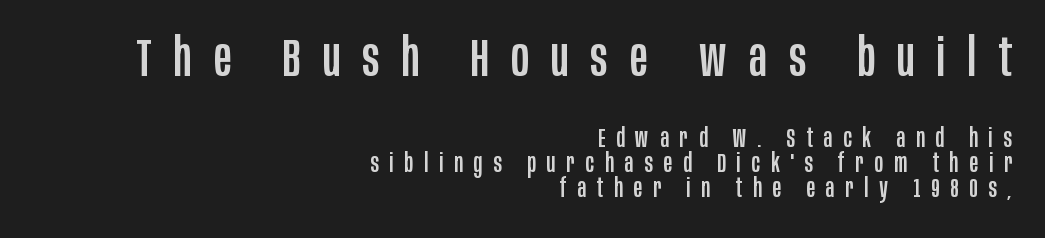
The image shows 53 px condensed sans-serif type, upright; set right-aligned, tight line spacing (0.96x), unusually wide letter spacing (+0.42 em), not underlined; the first (top) block is 2.04x larger; low stroke contrast and a large x-height.
